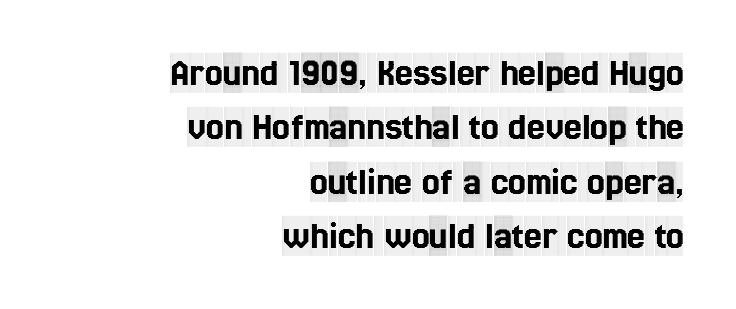
Q: Is the text italic (slanted)? A: No, it is upright.
Q: Is the typeface a serif or a sans-serif typeface? A: Serif.
Q: Is the text underlined? A: No.
Q: How is the paragraph aligned? A: Right-aligned.
Q: Is the spacing between letters normal or unusually wide? A: Normal.
Q: Is the spacing between lines tight, normal or loose? A: Normal.
Q: Width (condensed, normal, or wide)? A: Condensed.
Q: x-height? A: Large.
Q: Monospaced? A: No.
